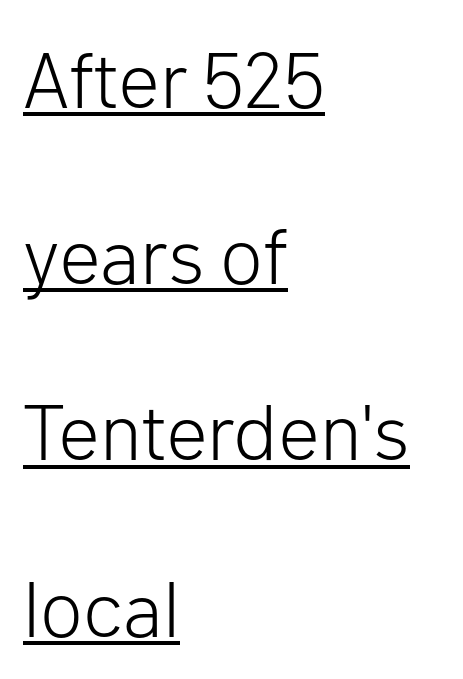
The face used here appears with an underline applied. This sample uses an upright cut, with every glyph sitting square on the baseline. You can tell from the bare stems that sans-serif type was used. Leftover space on each line is placed entirely after the last word. Heft: none added — not bold. The rendering uses a large line-height, opening up the rows.
